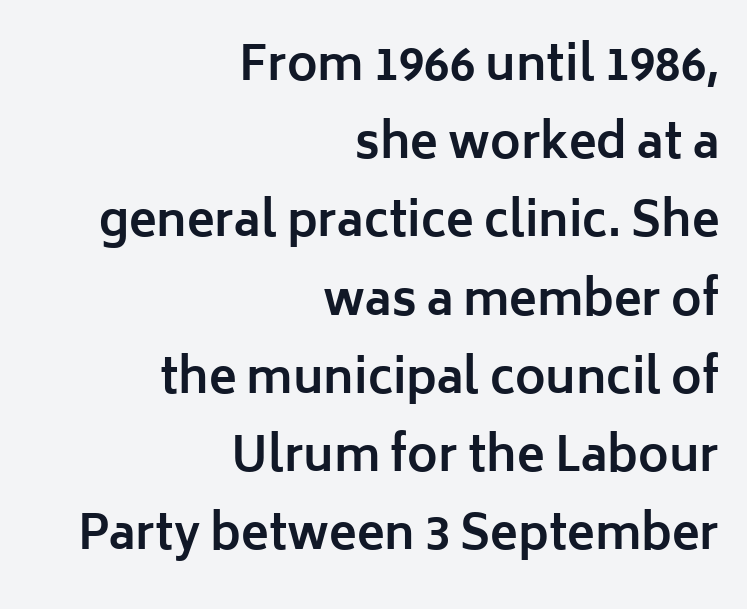
Q: Is the text bold? A: Yes.
Q: Is the text italic (slanted)? A: No, it is upright.
Q: Is the typeface a serif or a sans-serif typeface? A: Sans-serif.
Q: Is the text underlined? A: No.
Q: How is the paragraph aligned? A: Right-aligned.
Q: Is the spacing between letters normal or unusually wide? A: Normal.
Q: Is the spacing between lines tight, normal or loose? A: Normal.
Q: Width (condensed, normal, or wide)? A: Normal.
Q: Stroke contrast? A: Low.
Q: x-height? A: Medium.
Q: Monospaced? A: No.
